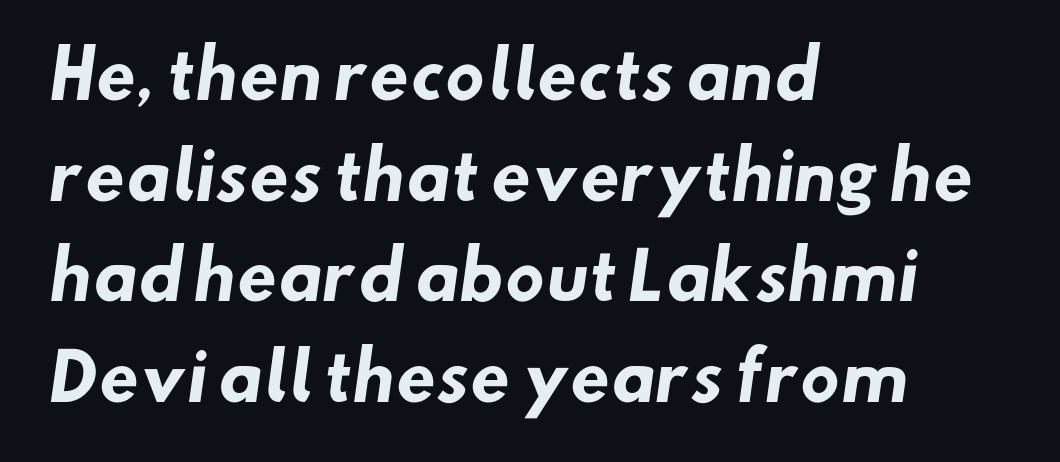
{"serif": "no", "bold": "yes", "weight": "heavy", "width": "normal", "stroke_contrast": "low", "x_height": "small", "monospaced": "no", "underline": "no", "align": "left", "line_spacing": "normal", "line_spacing_ratio": 1.55, "letter_spacing": "normal", "letter_spacing_em": 0.0, "glyph_px": 65}
